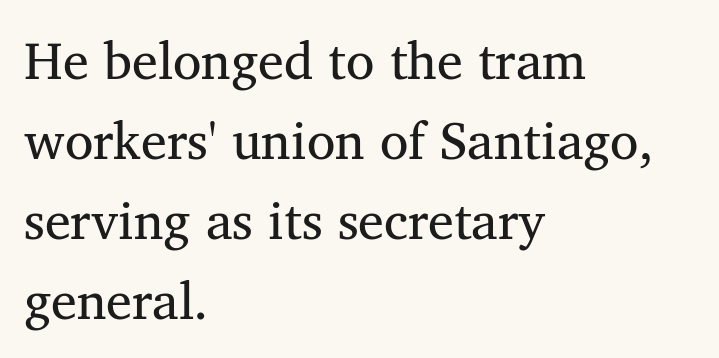
The image shows 52 px regular-weight serif type, upright; set left-aligned, normal line spacing (1.54x), normal letter spacing, not underlined; medium stroke contrast and a medium x-height.
